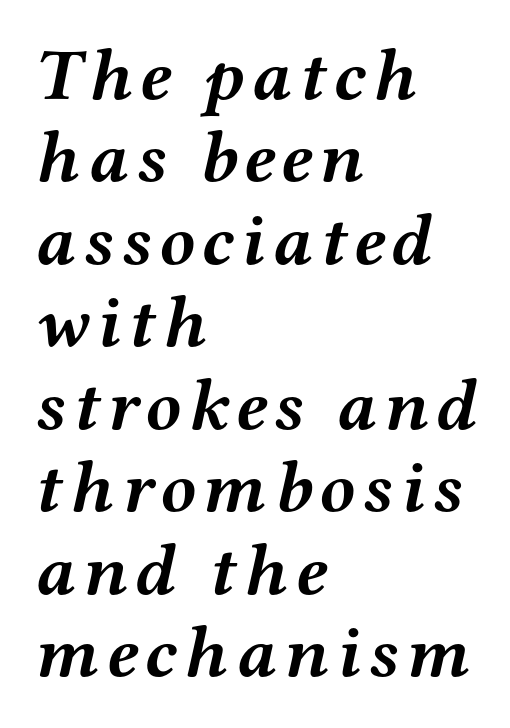
{"serif": "yes", "italic": "yes", "lean": "right", "slant_degrees": 12, "bold": "yes", "weight": "semibold", "width": "wide", "stroke_contrast": "medium", "x_height": "medium", "monospaced": "no", "underline": "no", "align": "left", "line_spacing": "tight", "line_spacing_ratio": 1.13, "glyph_px": 73}
